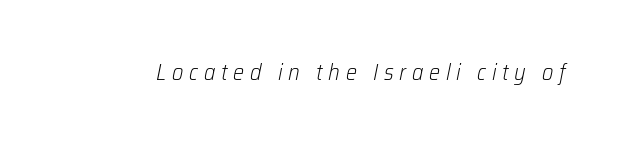
Every character sits at an angle, as italics do. Each row of text sits above clean, open space. The passage shown has open, widely tracked lettering throughout. A quiet, ordinary-to-light weight characterises the typeface.
